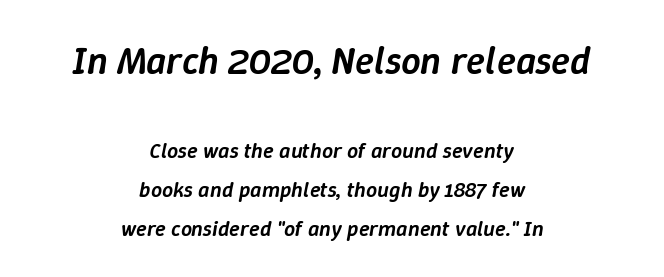
{"italic": "yes", "lean": "right", "slant_degrees": 9, "bold": "semi", "weight": "semibold", "width": "normal", "stroke_contrast": "low", "x_height": "medium", "monospaced": "no", "underline": "no", "align": "center", "line_spacing_ratio": 1.78, "letter_spacing": "normal", "letter_spacing_em": 0.0, "larger_block": "first", "size_ratio": 1.77, "glyph_px": 39}
